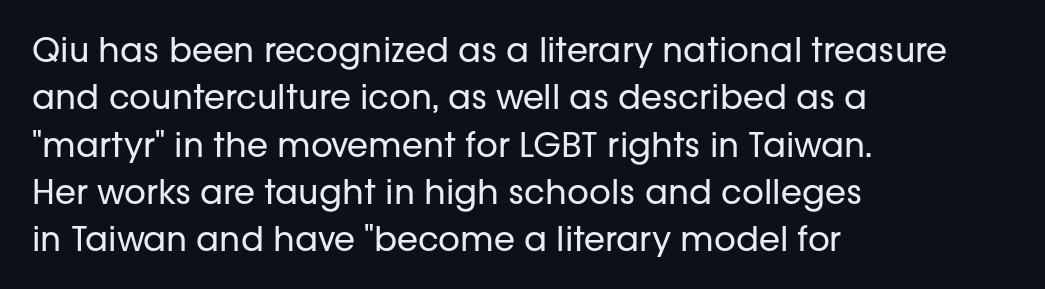
{"serif": "no", "italic": "no", "bold": "no", "weight": "regular", "width": "normal", "stroke_contrast": "low", "x_height": "medium", "monospaced": "no", "underline": "no", "align": "left", "line_spacing": "normal", "line_spacing_ratio": 1.39, "letter_spacing": "normal", "letter_spacing_em": 0.0, "glyph_px": 34}
